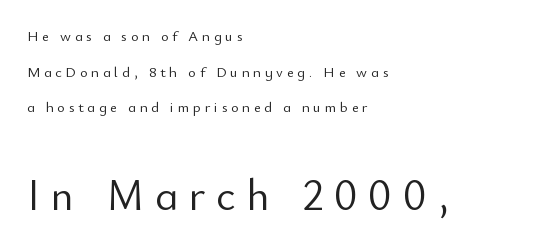
The image shows 44 px light sans-serif type, upright; set left-aligned, loose line spacing (2.37x), unusually wide letter spacing (+0.24 em), not underlined; the second (bottom) block is 2.93x larger; low stroke contrast and a small x-height.
